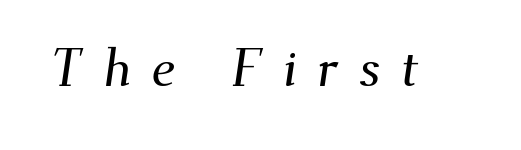
Q: Is the typeface a serif or a sans-serif typeface? A: Serif.
Q: Is the text underlined? A: No.
Q: Is the spacing between letters normal or unusually wide? A: Unusually wide.
Q: Width (condensed, normal, or wide)? A: Normal.
Q: Stroke contrast? A: Medium.
Q: x-height? A: Small.
Q: Monospaced? A: No.
